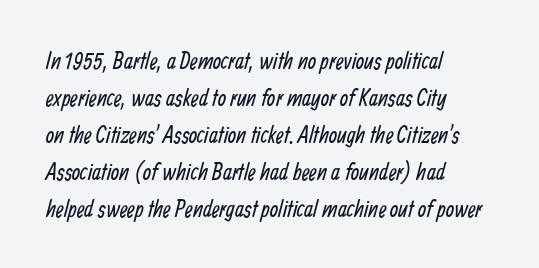
{"bold": "no", "underline": "no", "align": "left", "line_spacing": "normal", "line_spacing_ratio": 1.54, "letter_spacing": "normal", "letter_spacing_em": 0.0, "glyph_px": 24}
